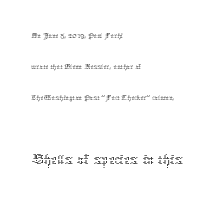
{"italic": "no", "bold": "no", "weight": "thin", "width": "normal", "stroke_contrast": "low", "x_height": "medium", "monospaced": "no", "underline": "no", "align": "left", "line_spacing_ratio": 1.81, "letter_spacing": "normal", "letter_spacing_em": 0.0, "larger_block": "second", "size_ratio": 2.0, "glyph_px": 34}
